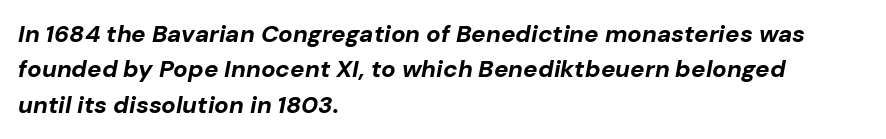
Quick note: italic. Nobody touched the tracking dial on this one. Is the type bold? Yes — the strokes are clearly thick and heavy. Vertical spacing — default.
